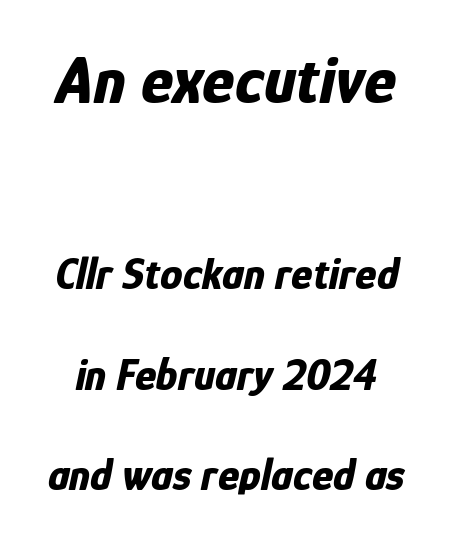
Here the glyphs are tracked normally, forming tight word shapes. The vertical gap from one line to the next is large. Lines of text with bare space underneath. Italic: yes, the glyphs are oblique. A dark, heavy texture on the line: the type is bold.
